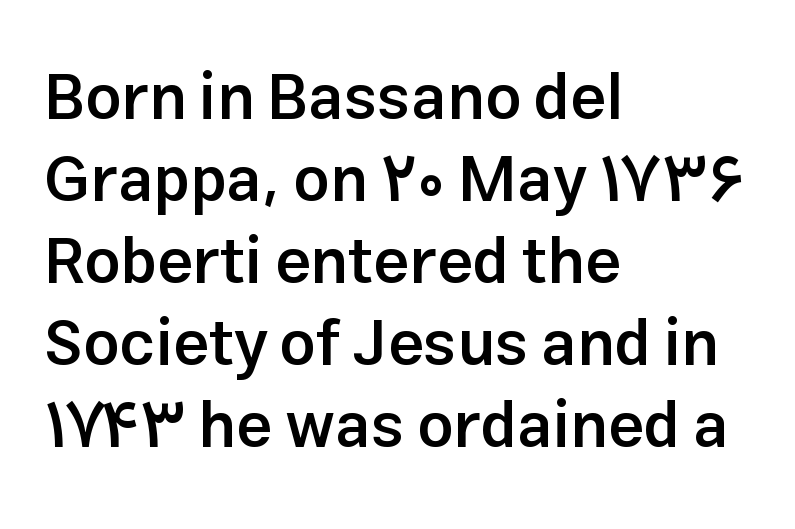
The paragraph has a hard left edge and a soft right edge. Type style note: lacks serifs. The letterforms sit shoulder to shoulder at normal distance. Decoration check: the copy has no underline.
